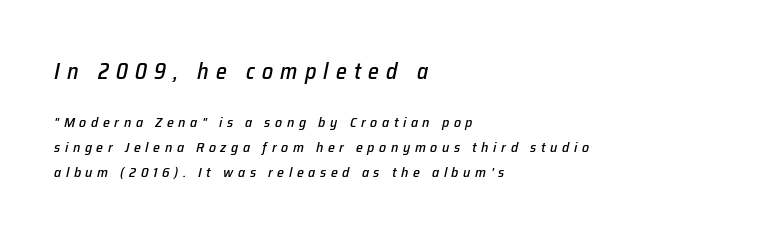
{"italic": "yes", "lean": "right", "slant_degrees": 12, "underline": "no", "align": "left", "line_spacing_ratio": 1.79, "letter_spacing": "wide", "letter_spacing_em": 0.33, "larger_block": "first", "size_ratio": 1.57, "glyph_px": 22}
